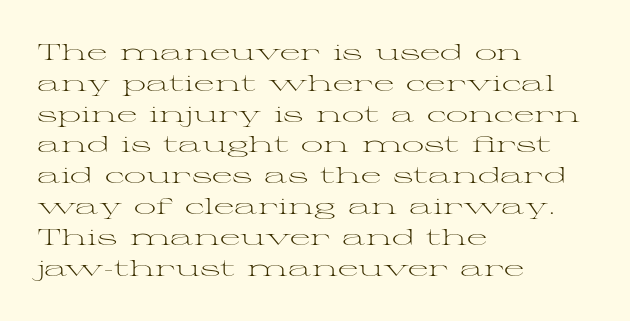
{"italic": "no", "bold": "no", "underline": "no", "align": "left", "line_spacing": "normal", "line_spacing_ratio": 1.4, "letter_spacing": "normal", "letter_spacing_em": 0.0, "glyph_px": 22}
